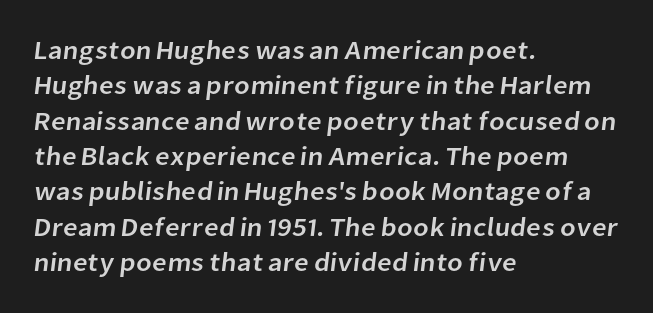
The image shows 26 px text type; set left-aligned, normal line spacing (1.36x), normal letter spacing, not underlined.
